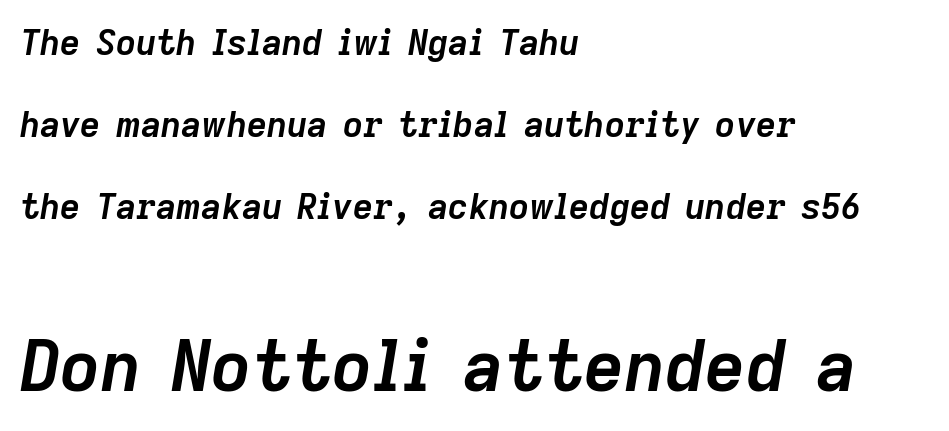
Reading top to bottom, the characters get bigger at the block break. Style check: oblique. The strokes are fattened all the way to bold. Clear beneath every line of the passage.
